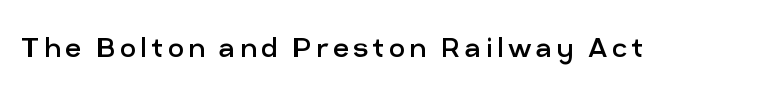
Q: Is the text bold? A: No.
Q: Is the text italic (slanted)? A: No, it is upright.
Q: Is the typeface a serif or a sans-serif typeface? A: Sans-serif.
Q: Is the text underlined? A: No.
Q: Width (condensed, normal, or wide)? A: Normal.
Q: Stroke contrast? A: Low.
Q: x-height? A: Medium.
Q: Monospaced? A: No.
